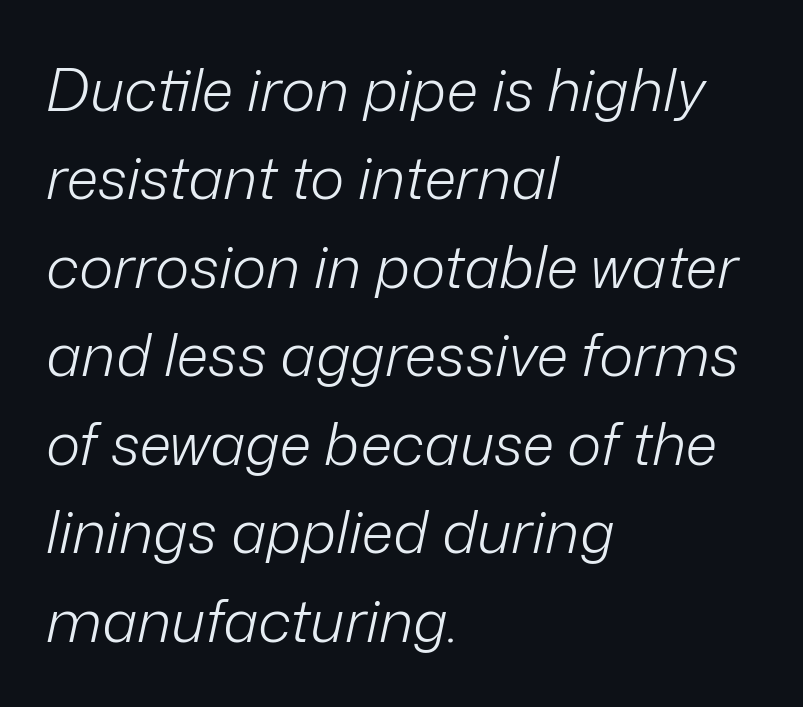
The image shows 59 px light type, italic (leaning right); set left-aligned, normal line spacing (1.5x), normal letter spacing, not underlined; low stroke contrast and a medium x-height.
